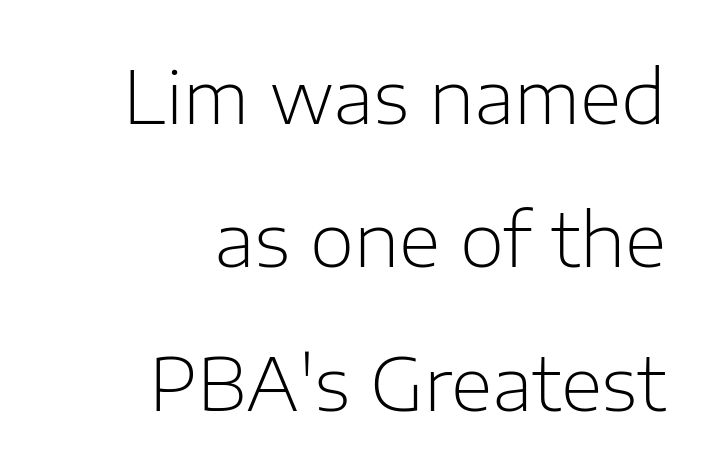
{"serif": "no", "italic": "no", "bold": "no", "weight": "light", "width": "normal", "stroke_contrast": "low", "x_height": "medium", "monospaced": "no", "underline": "no", "align": "right", "line_spacing": "loose", "line_spacing_ratio": 1.99, "letter_spacing": "normal", "letter_spacing_em": 0.0, "glyph_px": 72}
